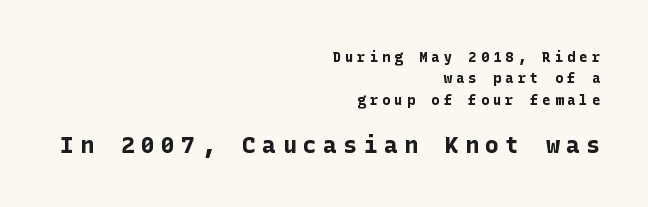
The image shows 23 px bold type, upright; set right-aligned, normal line spacing (1.53x), unusually wide letter spacing (+0.28 em), not underlined; the second (bottom) block is 1.64x larger.
